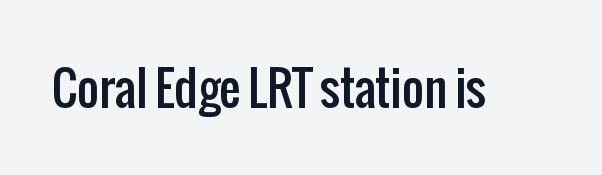
{"serif": "no", "italic": "no", "width": "condensed", "stroke_contrast": "low", "x_height": "medium", "monospaced": "no", "underline": "no", "letter_spacing": "normal", "letter_spacing_em": 0.0, "glyph_px": 47}
